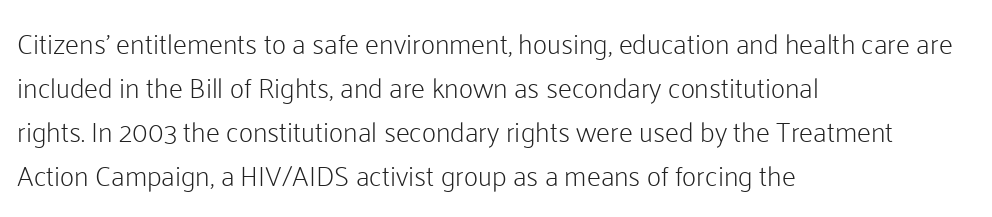
The image shows 28 px light sans-serif type, upright; set left-aligned, normal line spacing (1.57x), normal letter spacing, not underlined; low stroke contrast and a medium x-height.
